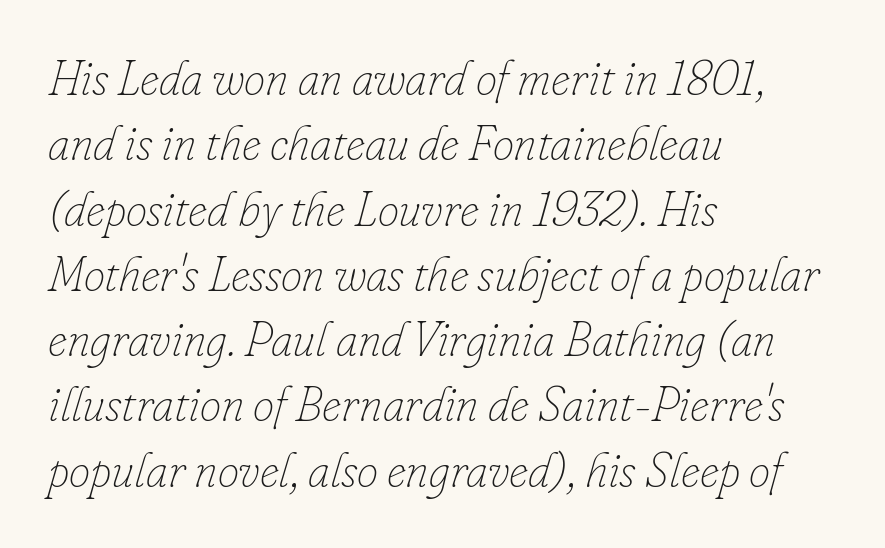
Q: Is the text bold? A: No.
Q: Is the text italic (slanted)? A: Yes, it leans right by about 16 degrees.
Q: Is the text underlined? A: No.
Q: How is the paragraph aligned? A: Left-aligned.
Q: Is the spacing between letters normal or unusually wide? A: Normal.
Q: Is the spacing between lines tight, normal or loose? A: Normal.
Q: Width (condensed, normal, or wide)? A: Normal.
Q: Stroke contrast? A: Low.
Q: x-height? A: Small.
Q: Monospaced? A: No.
